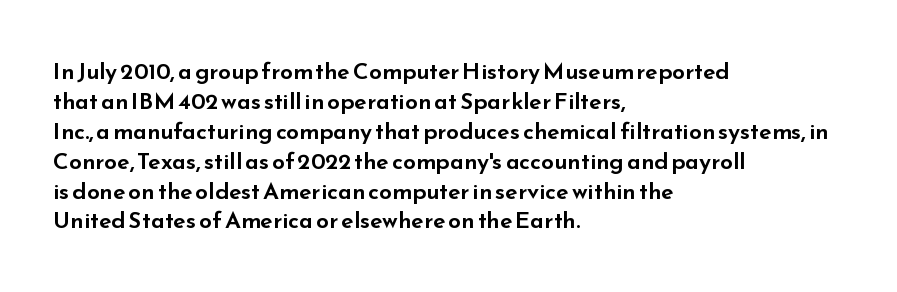
The image shows 23 px text type, upright; set left-aligned, normal line spacing (1.3x), normal letter spacing, not underlined.
